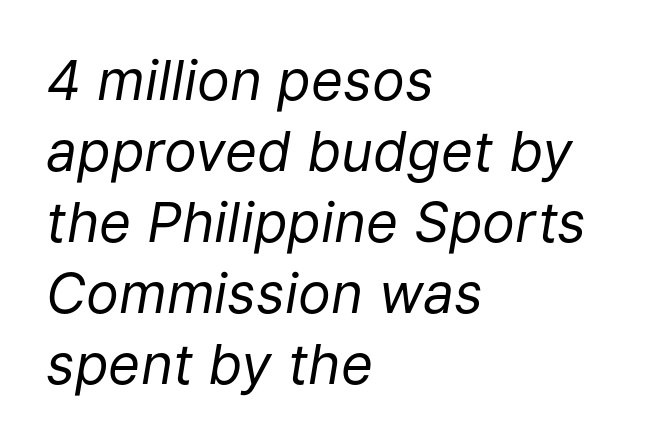
Italic: yes, the glyphs are oblique. This rendering leaves character spacing at its baseline value. The setting favours the left margin, as ordinary paragraphs usually do. Does the leading feel generous? No, just average. Is the stroke heavy? The answer is a plain regular-or-lighter.
